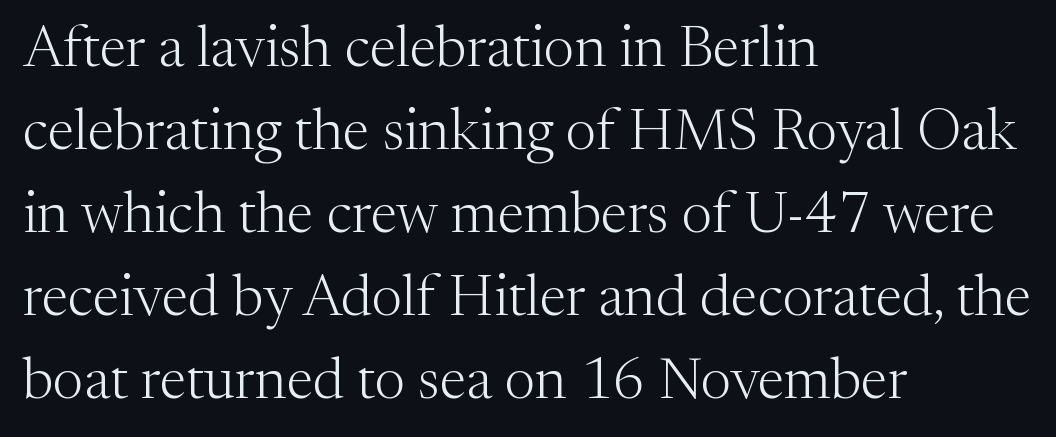
The image shows 58 px light serif type, upright; set left-aligned, normal line spacing (1.43x), normal letter spacing, not underlined; medium stroke contrast and a medium x-height.
